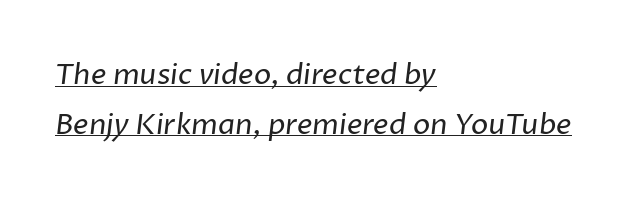
Q: Is the text bold? A: No.
Q: Is the typeface a serif or a sans-serif typeface? A: Sans-serif.
Q: Is the text underlined? A: Yes.
Q: How is the paragraph aligned? A: Left-aligned.
Q: Is the spacing between letters normal or unusually wide? A: Normal.
Q: Width (condensed, normal, or wide)? A: Normal.
Q: Stroke contrast? A: Low.
Q: x-height? A: Medium.
Q: Monospaced? A: No.
